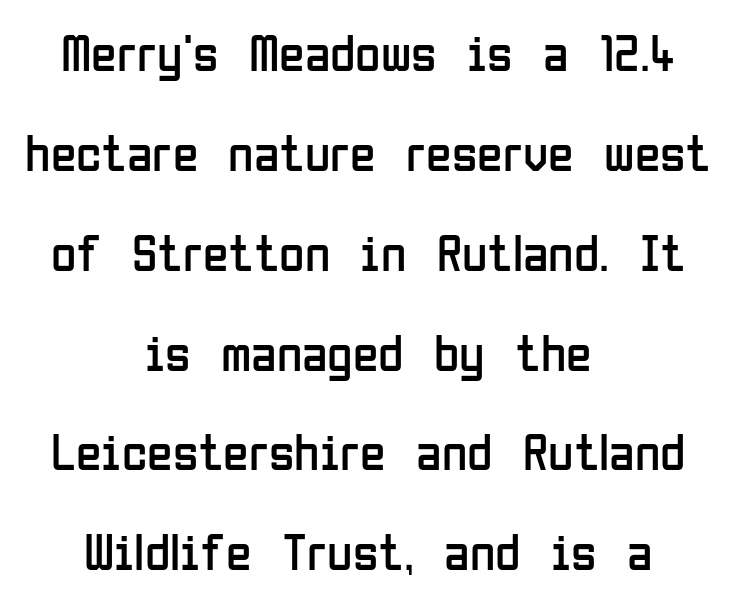
Q: Is the text bold? A: No.
Q: Is the text italic (slanted)? A: No, it is upright.
Q: Is the typeface a serif or a sans-serif typeface? A: Sans-serif.
Q: Is the text underlined? A: No.
Q: How is the paragraph aligned? A: Centered.
Q: Is the spacing between letters normal or unusually wide? A: Normal.
Q: Is the spacing between lines tight, normal or loose? A: Loose.
Q: Width (condensed, normal, or wide)? A: Condensed.
Q: Stroke contrast? A: Low.
Q: x-height? A: Medium.
Q: Monospaced? A: No.
